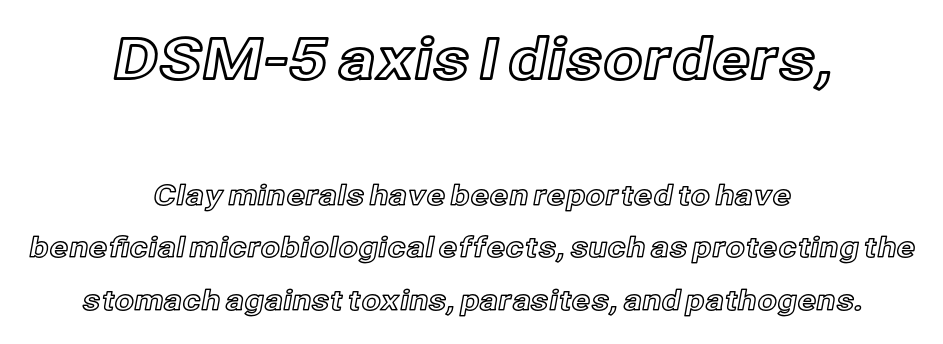
The image shows 57 px text type; set centered, line spacing 1.88x, normal letter spacing, not underlined; the first (top) block is 2.04x larger; a medium x-height.
